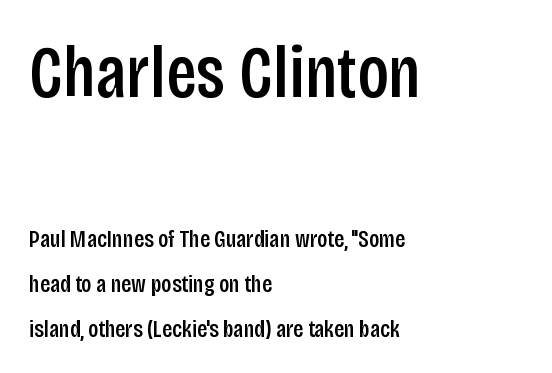
Think of a printed novel: that variable character pitch is what you see here. Line beginnings align vertically; line endings do not. The typeface chosen for these lines omits serifs. Plain, unruled lines of type. These lines were composed using upright roman letters.
